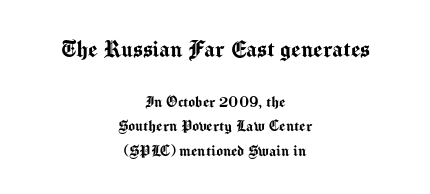
{"italic": "no", "underline": "no", "align": "center", "line_spacing": "normal", "line_spacing_ratio": 1.35, "letter_spacing": "normal", "letter_spacing_em": 0.0, "larger_block": "first", "size_ratio": 1.5, "glyph_px": 27}
